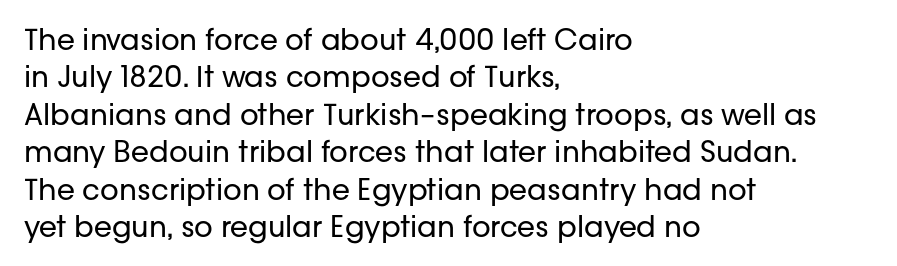
{"serif": "no", "italic": "no", "bold": "no", "weight": "regular", "width": "normal", "stroke_contrast": "low", "x_height": "medium", "monospaced": "no", "underline": "no", "align": "left", "line_spacing": "normal", "line_spacing_ratio": 1.29, "letter_spacing": "normal", "letter_spacing_em": 0.0, "glyph_px": 29}
